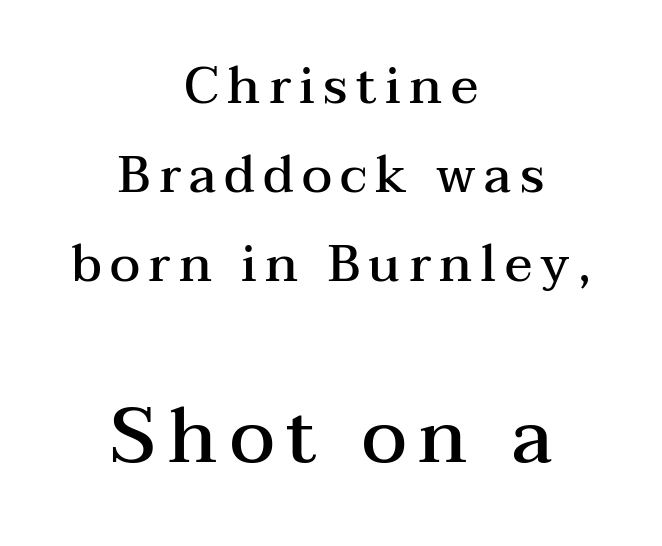
{"serif": "yes", "italic": "no", "bold": "semi", "weight": "semibold", "width": "wide", "stroke_contrast": "medium", "x_height": "medium", "monospaced": "no", "underline": "no", "align": "center", "line_spacing_ratio": 1.75, "larger_block": "second", "size_ratio": 1.49, "glyph_px": 76}
